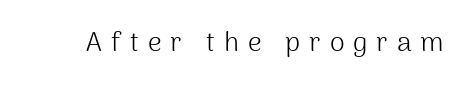
The image shows 27 px text type, upright; set unusually wide letter spacing (+0.33 em), not underlined.
